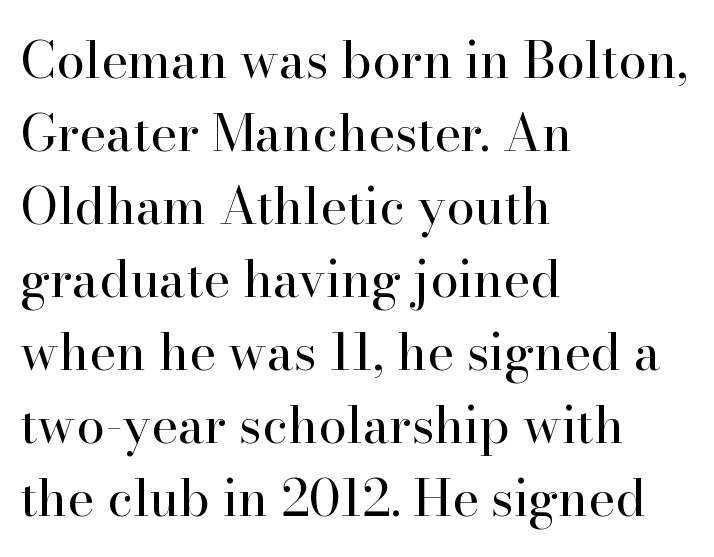
The image shows 51 px regular-weight serif type, upright; set left-aligned, normal line spacing (1.43x), normal letter spacing, not underlined; high stroke contrast and a small x-height.
